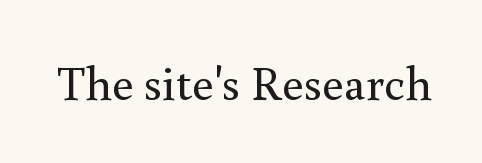
The image shows 48 px regular-weight serif type, upright; set normal letter spacing, not underlined; a small x-height.
